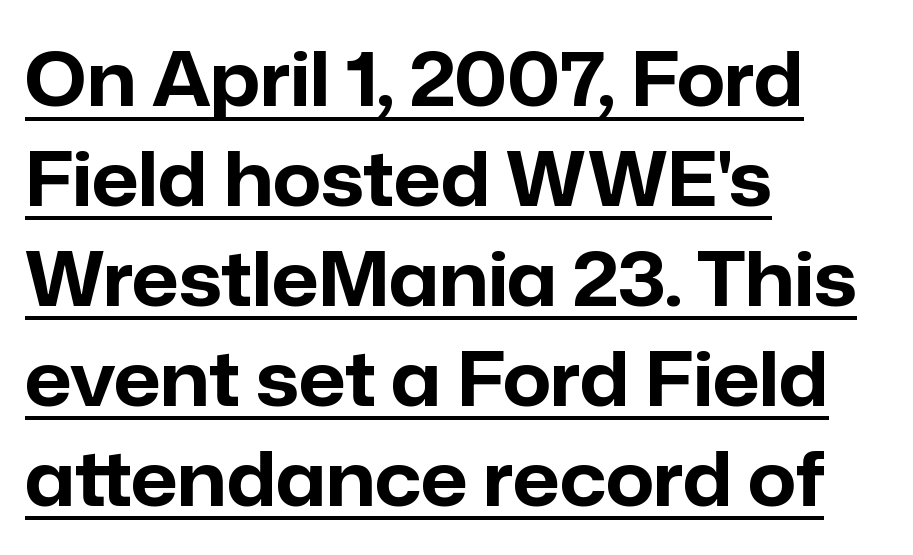
{"serif": "no", "italic": "no", "bold": "yes", "weight": "bold", "width": "normal", "stroke_contrast": "low", "x_height": "medium", "monospaced": "no", "underline": "yes", "align": "left", "line_spacing": "normal", "line_spacing_ratio": 1.35, "letter_spacing": "normal", "letter_spacing_em": 0.0, "glyph_px": 74}
